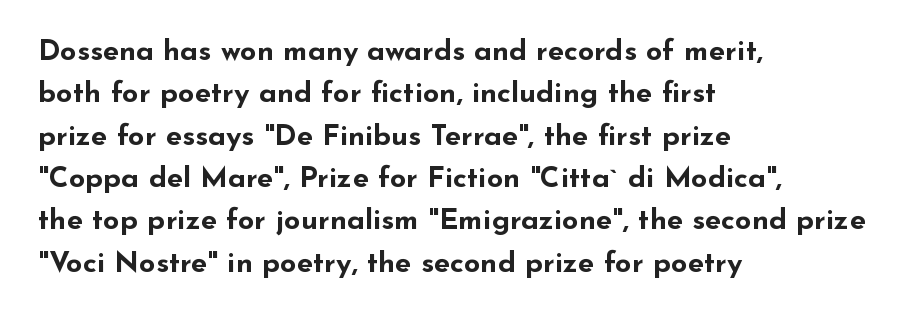
The tracking reads as untouched default to a designer's eye. These lines sit exactly where default settings would place them. Proportional: the letters do not fall into vertical columns. Casual observation: everything's shoved over to the left. Words float on clear page, feet unadorned. The specimen reads as upright at a glance.
